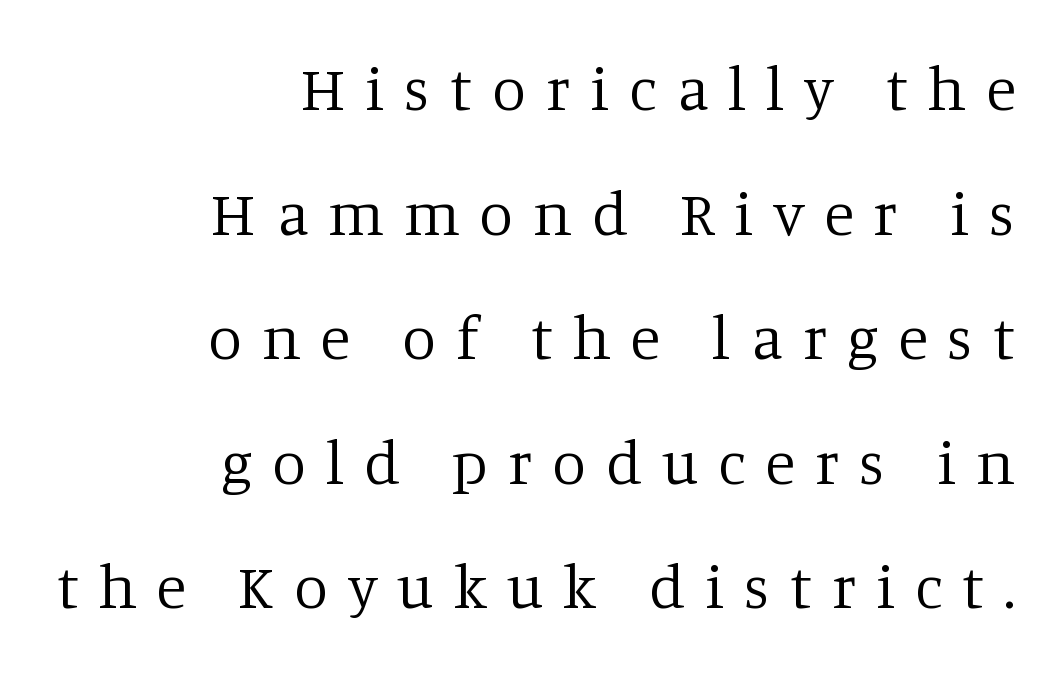
Q: Is the text bold? A: No.
Q: Is the text italic (slanted)? A: No, it is upright.
Q: Is the typeface a serif or a sans-serif typeface? A: Serif.
Q: Is the text underlined? A: No.
Q: How is the paragraph aligned? A: Right-aligned.
Q: Is the spacing between letters normal or unusually wide? A: Unusually wide.
Q: Is the spacing between lines tight, normal or loose? A: Loose.
Q: Width (condensed, normal, or wide)? A: Normal.
Q: Stroke contrast? A: Low.
Q: x-height? A: Large.
Q: Monospaced? A: No.
